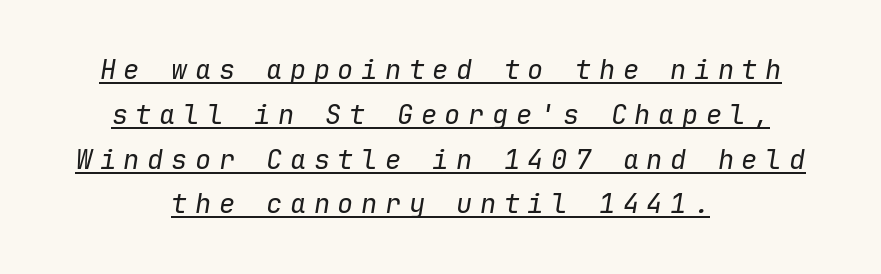
The leading is moderate, giving the passage an even texture. Casual observation: everything's sitting right in the middle. Tracking here is generous; glyphs stand well apart from one another. The rendered words wear a rule along their underside.
